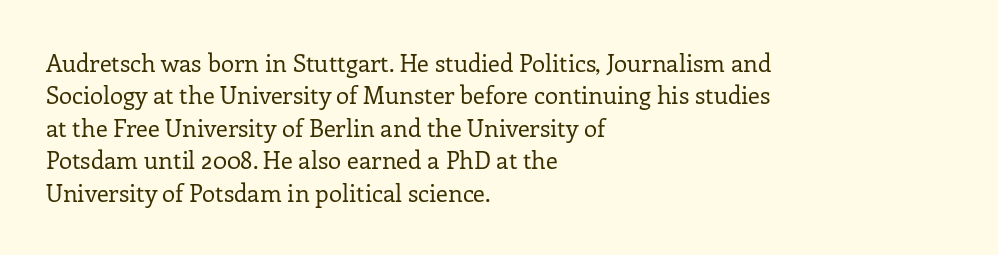
Q: Is the text bold? A: No.
Q: Is the text italic (slanted)? A: No, it is upright.
Q: Is the text underlined? A: No.
Q: How is the paragraph aligned? A: Left-aligned.
Q: Is the spacing between letters normal or unusually wide? A: Normal.
Q: Is the spacing between lines tight, normal or loose? A: Normal.
